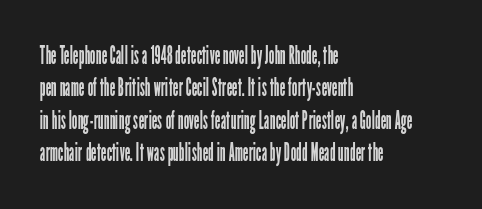
{"italic": "no", "bold": "no", "underline": "no", "align": "left", "line_spacing": "normal", "line_spacing_ratio": 1.3, "letter_spacing": "normal", "letter_spacing_em": 0.0, "glyph_px": 25}
